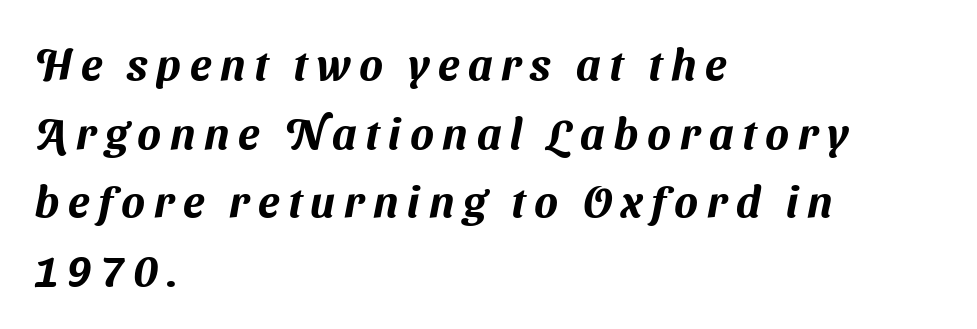
Q: Is the typeface a serif or a sans-serif typeface? A: Sans-serif.
Q: Is the text underlined? A: No.
Q: How is the paragraph aligned? A: Left-aligned.
Q: Is the spacing between letters normal or unusually wide? A: Unusually wide.
Q: Is the spacing between lines tight, normal or loose? A: Normal.
Q: Width (condensed, normal, or wide)? A: Normal.
Q: Stroke contrast? A: Medium.
Q: x-height? A: Medium.
Q: Monospaced? A: No.
